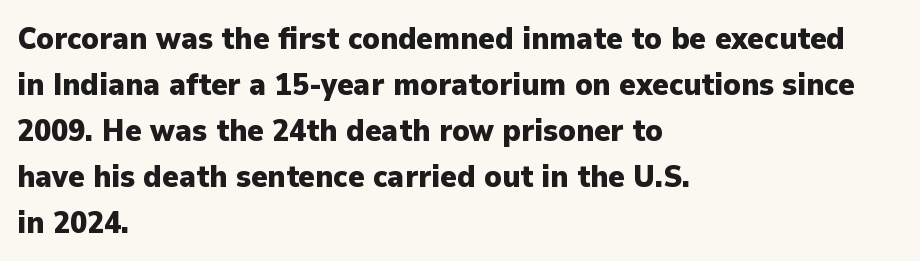
Q: Is the text bold? A: Yes.
Q: Is the text italic (slanted)? A: No, it is upright.
Q: Is the typeface a serif or a sans-serif typeface? A: Sans-serif.
Q: Is the text underlined? A: No.
Q: How is the paragraph aligned? A: Left-aligned.
Q: Is the spacing between letters normal or unusually wide? A: Normal.
Q: Is the spacing between lines tight, normal or loose? A: Normal.
Q: Width (condensed, normal, or wide)? A: Normal.
Q: Stroke contrast? A: Low.
Q: x-height? A: Medium.
Q: Monospaced? A: No.
